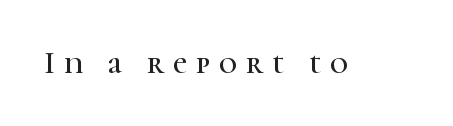
Q: Is the text italic (slanted)? A: No, it is upright.
Q: Is the typeface a serif or a sans-serif typeface? A: Serif.
Q: Is the text underlined? A: No.
Q: Is the spacing between letters normal or unusually wide? A: Unusually wide.
Q: Width (condensed, normal, or wide)? A: Normal.
Q: Stroke contrast? A: High.
Q: x-height? A: Medium.
Q: Monospaced? A: No.
